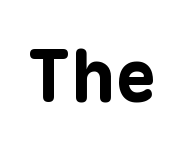
The image shows 73 px bold sans-serif type, upright, monospaced; set normal letter spacing, not underlined; low stroke contrast and a medium x-height.
